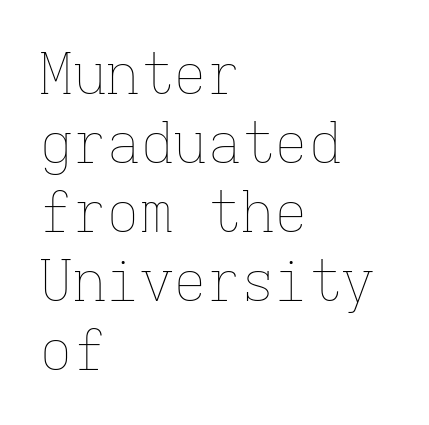
Q: Is the text bold? A: No.
Q: Is the text italic (slanted)? A: No, it is upright.
Q: Is the text underlined? A: No.
Q: How is the paragraph aligned? A: Left-aligned.
Q: Is the spacing between letters normal or unusually wide? A: Normal.
Q: Width (condensed, normal, or wide)? A: Normal.
Q: Stroke contrast? A: Low.
Q: x-height? A: Medium.
Q: Monospaced? A: Yes.
